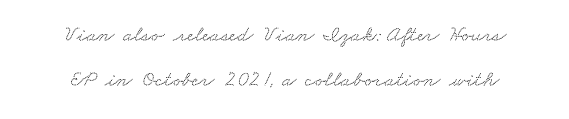
Q: Is the text underlined? A: No.
Q: Is the spacing between letters normal or unusually wide? A: Normal.
Q: Is the spacing between lines tight, normal or loose? A: Loose.
